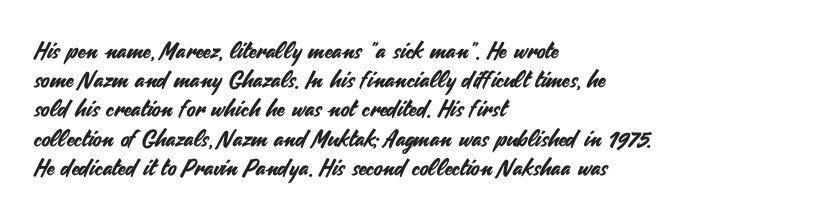
Q: Is the text italic (slanted)? A: Yes.
Q: Is the text underlined? A: No.
Q: How is the paragraph aligned? A: Left-aligned.
Q: Is the spacing between letters normal or unusually wide? A: Normal.
Q: Is the spacing between lines tight, normal or loose? A: Normal.
